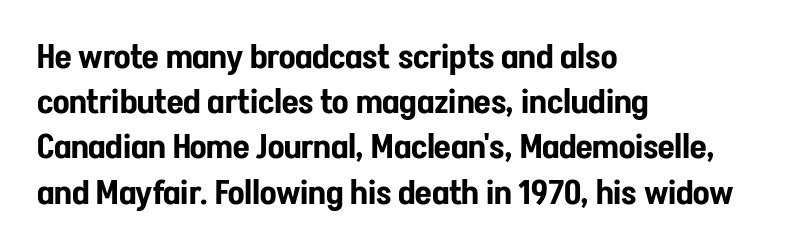
Rows of type keep a routine distance in the vertical direction. Style check: upright. I'd call this a sans setting — the letters go barefoot. How are the letters spaced? Ordinarily, with no added tracking.
